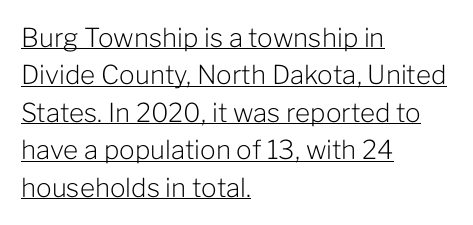
The image shows 26 px text type, upright; set left-aligned, normal line spacing (1.44x), normal letter spacing, underlined.
